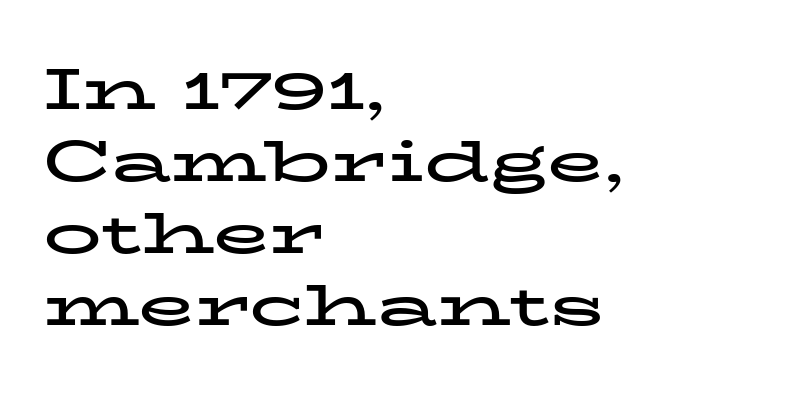
Q: Is the text bold? A: Yes.
Q: Is the text italic (slanted)? A: No, it is upright.
Q: Is the typeface a serif or a sans-serif typeface? A: Serif.
Q: Is the text underlined? A: No.
Q: How is the paragraph aligned? A: Left-aligned.
Q: Is the spacing between letters normal or unusually wide? A: Normal.
Q: Width (condensed, normal, or wide)? A: Wide.
Q: Stroke contrast? A: Low.
Q: x-height? A: Medium.
Q: Monospaced? A: No.
